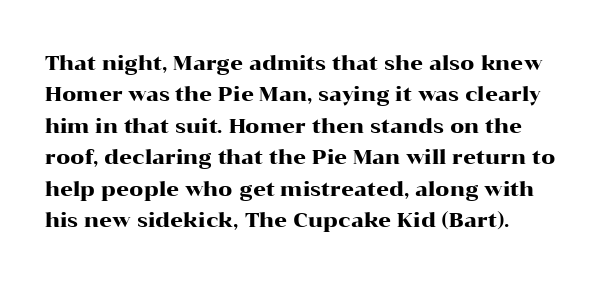
The image shows 20 px text type, upright; set left-aligned, normal line spacing (1.57x), normal letter spacing, not underlined.
